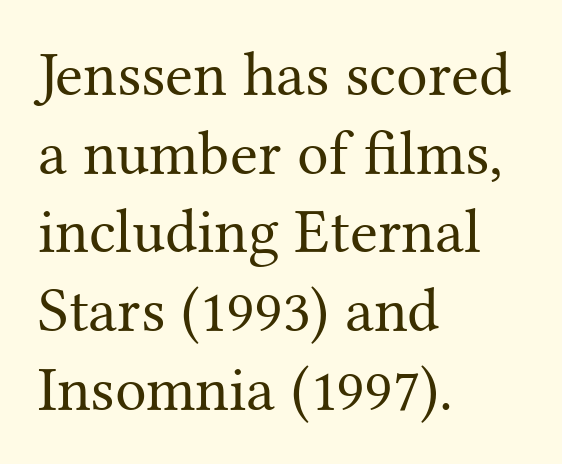
This sample uses an upright cut, with every glyph sitting square on the baseline. I'd call this a serif setting — the letters wear small feet. No chunkiness to these letters — they're not bold. This sample has the flowing, uneven cadence of proportional lettering. Leading matches the norm, producing a regular column. The lines in this sample share a left origin and differ only in where they stop.
